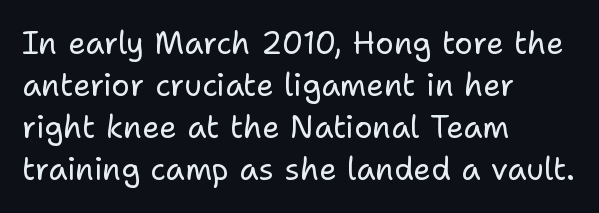
Q: Is the text bold? A: No.
Q: Is the text italic (slanted)? A: No, it is upright.
Q: Is the typeface a serif or a sans-serif typeface? A: Sans-serif.
Q: Is the text underlined? A: No.
Q: How is the paragraph aligned? A: Left-aligned.
Q: Is the spacing between letters normal or unusually wide? A: Normal.
Q: Is the spacing between lines tight, normal or loose? A: Normal.
Q: Width (condensed, normal, or wide)? A: Normal.
Q: Stroke contrast? A: Low.
Q: x-height? A: Medium.
Q: Monospaced? A: No.
